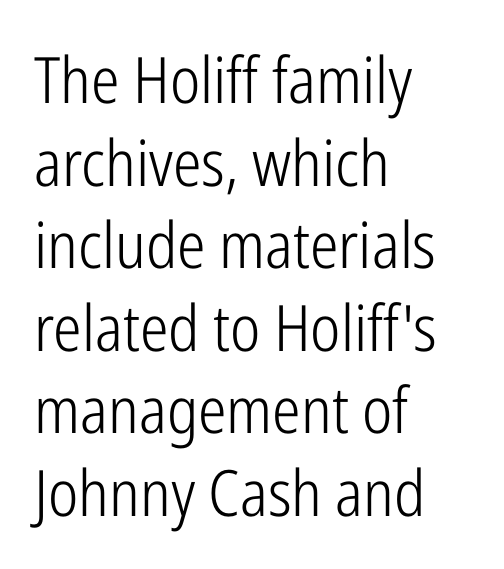
Q: Is the text bold? A: No.
Q: Is the text italic (slanted)? A: No, it is upright.
Q: Is the typeface a serif or a sans-serif typeface? A: Sans-serif.
Q: Is the text underlined? A: No.
Q: How is the paragraph aligned? A: Left-aligned.
Q: Is the spacing between letters normal or unusually wide? A: Normal.
Q: Is the spacing between lines tight, normal or loose? A: Normal.
Q: Width (condensed, normal, or wide)? A: Condensed.
Q: Stroke contrast? A: Low.
Q: x-height? A: Medium.
Q: Monospaced? A: No.
